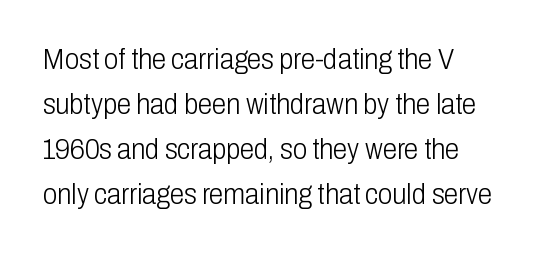
Q: Is the text bold? A: No.
Q: Is the text italic (slanted)? A: No, it is upright.
Q: Is the typeface a serif or a sans-serif typeface? A: Sans-serif.
Q: Is the text underlined? A: No.
Q: How is the paragraph aligned? A: Left-aligned.
Q: Is the spacing between letters normal or unusually wide? A: Normal.
Q: Is the spacing between lines tight, normal or loose? A: Normal.
Q: Width (condensed, normal, or wide)? A: Condensed.
Q: Stroke contrast? A: Low.
Q: x-height? A: Medium.
Q: Monospaced? A: No.
